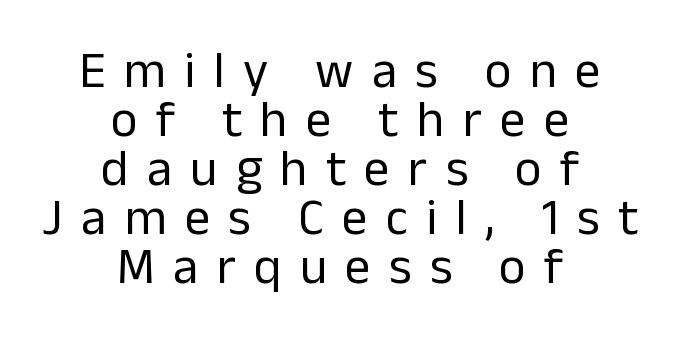
Q: Is the text bold? A: No.
Q: Is the text italic (slanted)? A: No, it is upright.
Q: Is the typeface a serif or a sans-serif typeface? A: Sans-serif.
Q: Is the text underlined? A: No.
Q: How is the paragraph aligned? A: Centered.
Q: Is the spacing between letters normal or unusually wide? A: Unusually wide.
Q: Is the spacing between lines tight, normal or loose? A: Tight.
Q: Width (condensed, normal, or wide)? A: Normal.
Q: Stroke contrast? A: Low.
Q: x-height? A: Medium.
Q: Monospaced? A: No.
